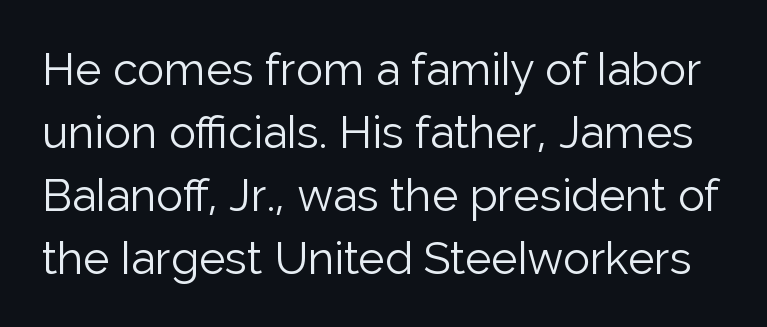
{"serif": "no", "italic": "no", "bold": "no", "weight": "light", "width": "normal", "stroke_contrast": "low", "x_height": "medium", "monospaced": "no", "underline": "no", "line_spacing": "normal", "line_spacing_ratio": 1.4, "letter_spacing": "normal", "letter_spacing_em": 0.0, "glyph_px": 45}
